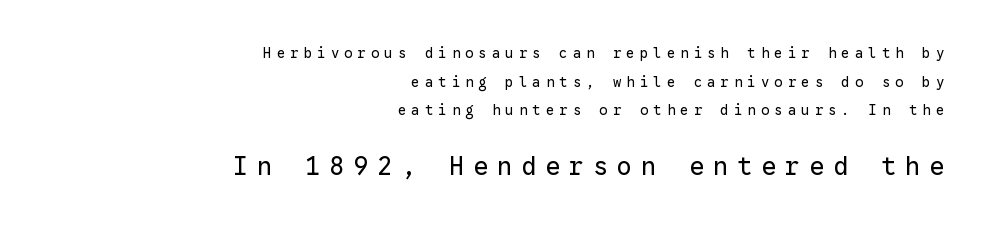
Q: Is the text bold? A: No.
Q: Is the text italic (slanted)? A: No, it is upright.
Q: Is the text underlined? A: No.
Q: How is the paragraph aligned? A: Right-aligned.
Q: Is the spacing between letters normal or unusually wide? A: Unusually wide.
Q: Is the spacing between lines tight, normal or loose? A: Loose.
Q: Which block of text is set in a larger size, the first (top) or the second (bottom)? A: The second (bottom) one.
